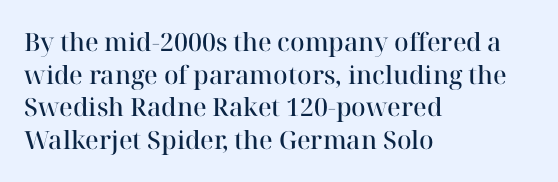
Q: Is the text bold? A: Semi-bold.
Q: Is the text italic (slanted)? A: No, it is upright.
Q: Is the text underlined? A: No.
Q: How is the paragraph aligned? A: Left-aligned.
Q: Is the spacing between letters normal or unusually wide? A: Normal.
Q: Is the spacing between lines tight, normal or loose? A: Normal.
